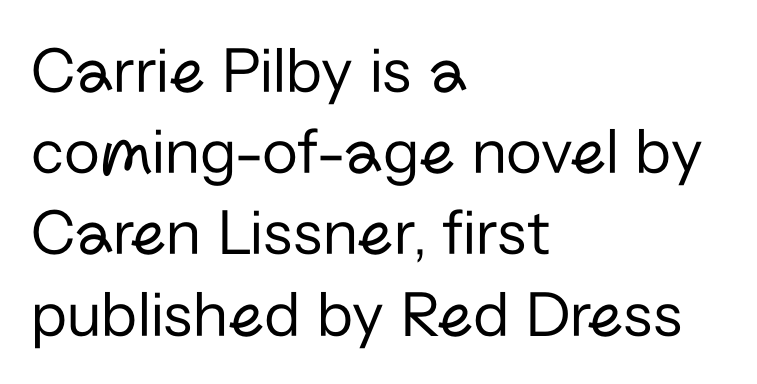
{"serif": "no", "italic": "no", "bold": "no", "weight": "regular", "width": "normal", "stroke_contrast": "low", "x_height": "medium", "monospaced": "no", "underline": "no", "align": "left", "line_spacing_ratio": 1.23, "letter_spacing": "normal", "letter_spacing_em": 0.0, "glyph_px": 66}
